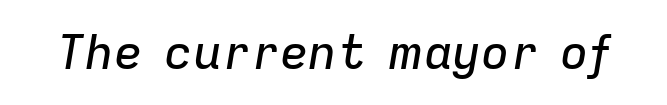
Q: Is the text italic (slanted)? A: Yes, it leans right by about 9 degrees.
Q: Is the text underlined? A: No.
Q: Is the spacing between letters normal or unusually wide? A: Normal.
Q: Width (condensed, normal, or wide)? A: Normal.
Q: Stroke contrast? A: Low.
Q: x-height? A: Medium.
Q: Monospaced? A: No.
